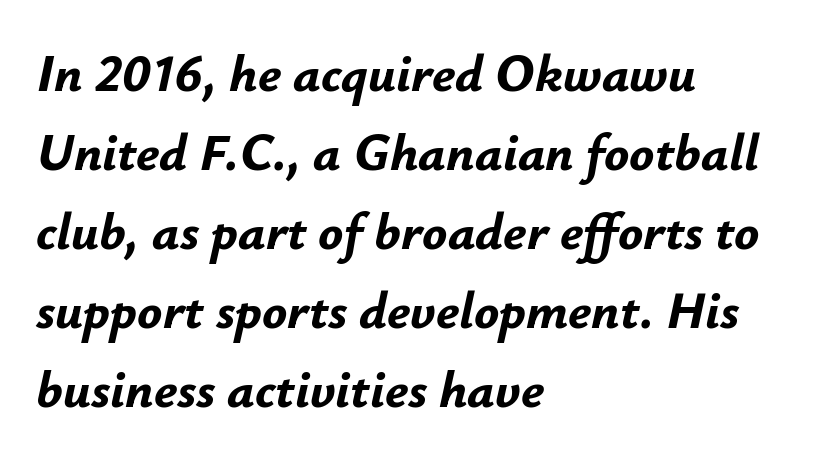
The image shows 52 px bold type, italic (leaning right); set left-aligned, normal line spacing (1.52x), normal letter spacing, not underlined; low stroke contrast and a small x-height.
